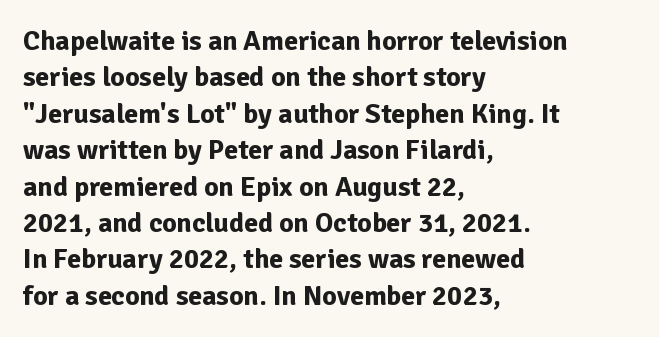
The image shows 28 px bold sans-serif type, upright; set left-aligned, normal line spacing (1.3x), normal letter spacing, not underlined; low stroke contrast and a medium x-height.
